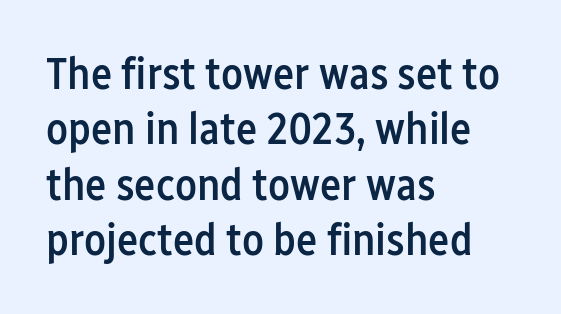
One-word summary of the alignment: left. Every stem runs plumb, perpendicular to the baseline. In terms of weight, the rendering is demibold, just under bold. Honestly, the letter spacing is just normal — you wouldn't notice it. Lines of text with bare space underneath.
